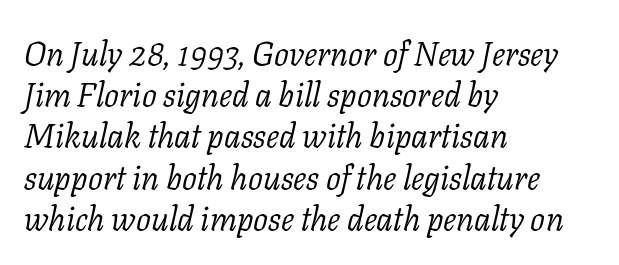
Rows of type keep a routine distance in the vertical direction. This rendering employs a face with finishing strokes, i.e., a serif. Slanted lettering throughout. There is no visible air inserted between adjacent glyphs.
